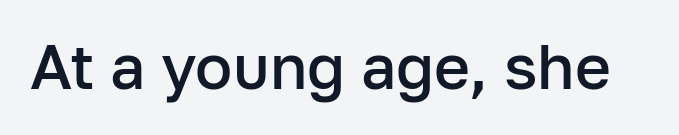
The passage shown is typed in a proportional face where columns would drift. Decoration check: the copy has no underline. Tracking here is standard; glyphs follow each other at the usual distance. Serif or sans? Sans — the stroke terminals are bare.
